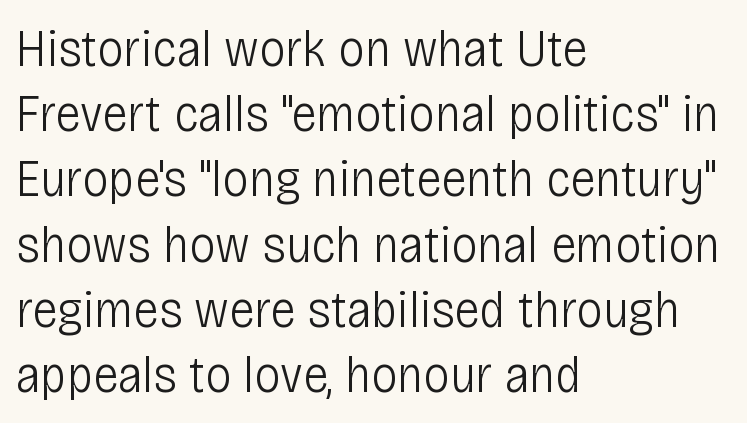
{"serif": "no", "italic": "no", "bold": "no", "weight": "light", "width": "condensed", "stroke_contrast": "low", "x_height": "large", "monospaced": "no", "underline": "no", "align": "left", "line_spacing_ratio": 1.23, "letter_spacing": "normal", "letter_spacing_em": 0.0, "glyph_px": 53}
